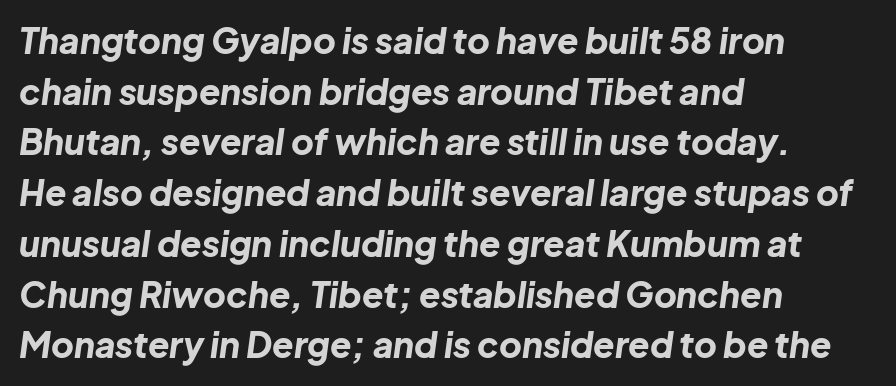
The image shows 35 px bold type, italic (leaning right); set left-aligned, normal line spacing (1.45x), normal letter spacing, not underlined; low stroke contrast and a medium x-height.
